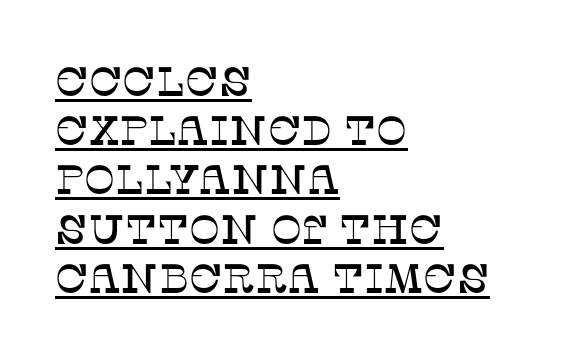
{"serif": "yes", "italic": "no", "width": "normal", "stroke_contrast": "low", "x_height": "large", "monospaced": "no", "underline": "yes", "align": "left", "line_spacing_ratio": 1.2, "letter_spacing": "normal", "letter_spacing_em": 0.0, "glyph_px": 41}
